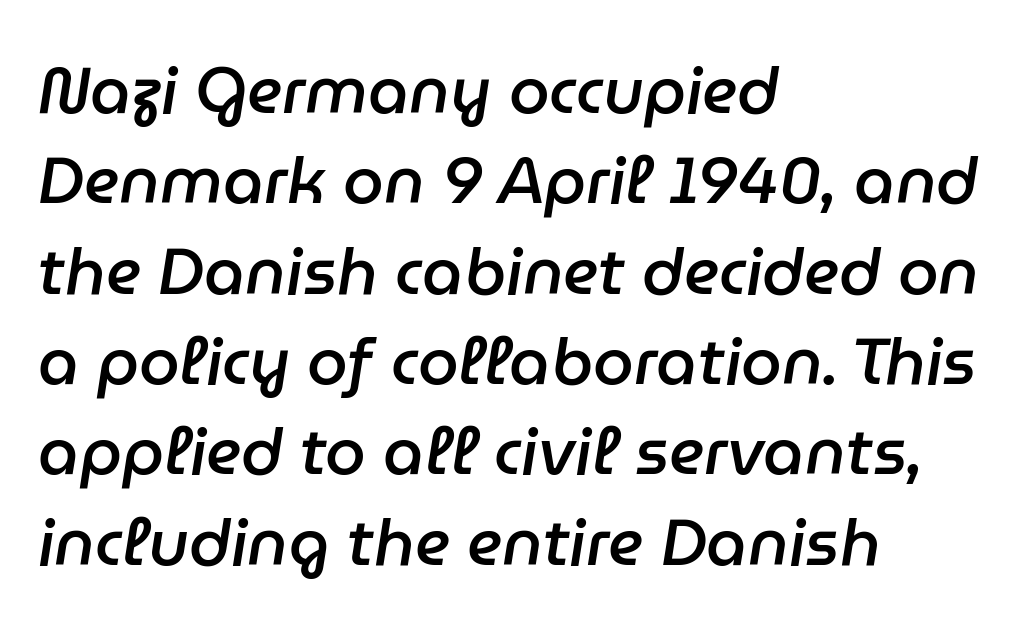
The image shows 65 px semibold type, italic (leaning right); set left-aligned, normal line spacing (1.39x), normal letter spacing, not underlined; low stroke contrast and a medium x-height.
